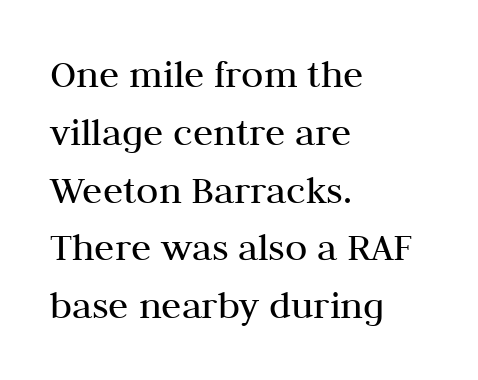
The font's upright variant was chosen for this text. The designer left line spacing at the default. The typeface chosen for these lines features serifs. Weight: regular or lighter.
